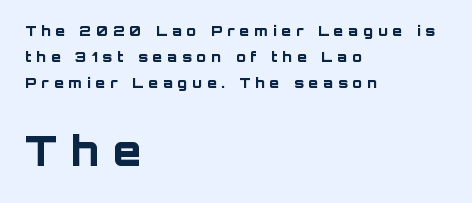
{"serif": "no", "italic": "no", "bold": "yes", "weight": "bold", "width": "normal", "stroke_contrast": "low", "x_height": "large", "monospaced": "no", "underline": "no", "align": "left", "line_spacing_ratio": 1.84, "letter_spacing": "wide", "letter_spacing_em": 0.36, "larger_block": "second", "size_ratio": 2.93, "glyph_px": 41}
